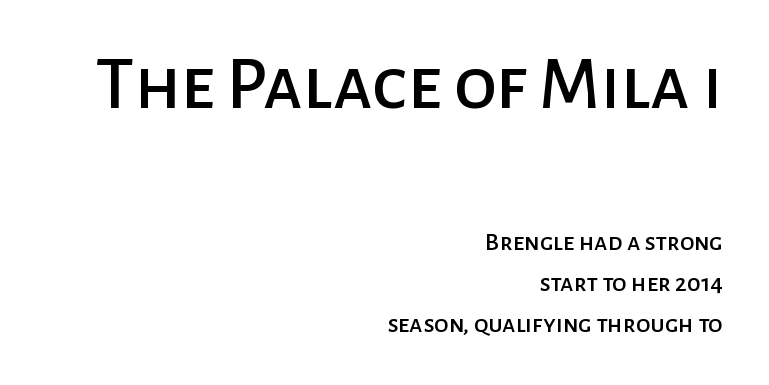
Q: Is the text italic (slanted)? A: No, it is upright.
Q: Is the typeface a serif or a sans-serif typeface? A: Sans-serif.
Q: Is the text underlined? A: No.
Q: How is the paragraph aligned? A: Right-aligned.
Q: Is the spacing between letters normal or unusually wide? A: Normal.
Q: Is the spacing between lines tight, normal or loose? A: Normal.
Q: Which block of text is set in a larger size, the first (top) or the second (bottom)? A: The first (top) one.
Q: Width (condensed, normal, or wide)? A: Normal.
Q: Stroke contrast? A: Low.
Q: x-height? A: Medium.
Q: Monospaced? A: No.
